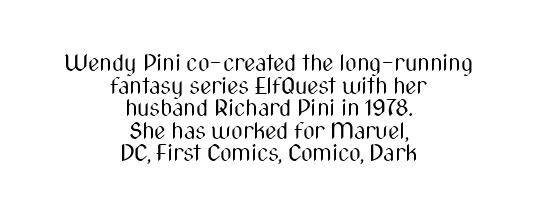
The image shows 23 px text type, upright; set centered, tight line spacing (0.98x), normal letter spacing, not underlined.
